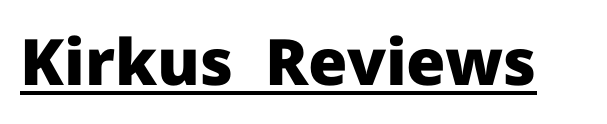
Q: Is the text bold? A: Yes.
Q: Is the text italic (slanted)? A: No, it is upright.
Q: Is the typeface a serif or a sans-serif typeface? A: Sans-serif.
Q: Is the text underlined? A: Yes.
Q: Is the spacing between letters normal or unusually wide? A: Normal.
Q: Width (condensed, normal, or wide)? A: Normal.
Q: Stroke contrast? A: Low.
Q: x-height? A: Medium.
Q: Monospaced? A: No.
